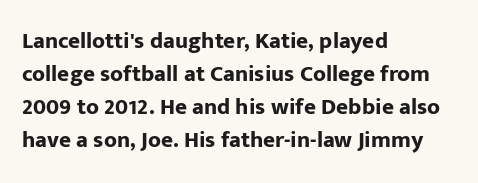
Q: Is the text bold? A: Yes.
Q: Is the text italic (slanted)? A: No, it is upright.
Q: Is the text underlined? A: No.
Q: How is the paragraph aligned? A: Left-aligned.
Q: Is the spacing between letters normal or unusually wide? A: Normal.
Q: Is the spacing between lines tight, normal or loose? A: Normal.
